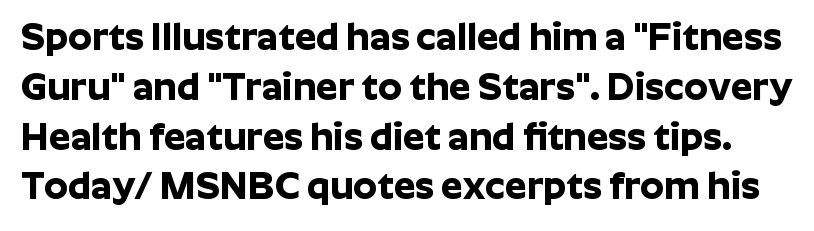
Q: Is the text bold? A: Yes.
Q: Is the text italic (slanted)? A: No, it is upright.
Q: Is the typeface a serif or a sans-serif typeface? A: Sans-serif.
Q: Is the text underlined? A: No.
Q: Is the spacing between letters normal or unusually wide? A: Normal.
Q: Is the spacing between lines tight, normal or loose? A: Normal.
Q: Width (condensed, normal, or wide)? A: Normal.
Q: Stroke contrast? A: Low.
Q: x-height? A: Medium.
Q: Monospaced? A: No.
